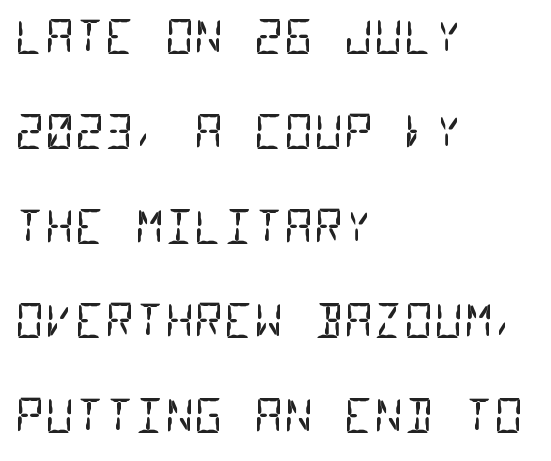
The image shows 46 px regular-weight, condensed sans-serif type, monospaced; set left-aligned, loose line spacing (2.06x), normal letter spacing, not underlined; low stroke contrast and a large x-height.
